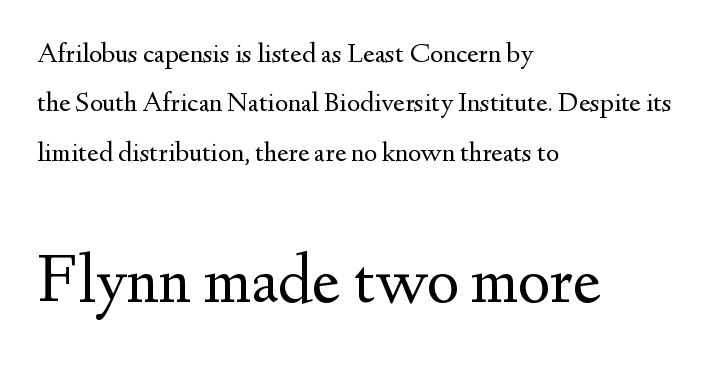
Q: Is the text bold? A: No.
Q: Is the text italic (slanted)? A: No, it is upright.
Q: Is the typeface a serif or a sans-serif typeface? A: Serif.
Q: Is the text underlined? A: No.
Q: How is the paragraph aligned? A: Left-aligned.
Q: Is the spacing between letters normal or unusually wide? A: Normal.
Q: Which block of text is set in a larger size, the first (top) or the second (bottom)? A: The second (bottom) one.
Q: Width (condensed, normal, or wide)? A: Normal.
Q: Stroke contrast? A: Medium.
Q: x-height? A: Small.
Q: Monospaced? A: No.
